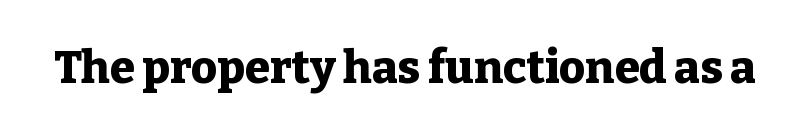
Q: Is the text bold? A: Yes.
Q: Is the text italic (slanted)? A: No, it is upright.
Q: Is the typeface a serif or a sans-serif typeface? A: Serif.
Q: Is the text underlined? A: No.
Q: Is the spacing between letters normal or unusually wide? A: Normal.
Q: Width (condensed, normal, or wide)? A: Normal.
Q: Stroke contrast? A: Low.
Q: x-height? A: Medium.
Q: Monospaced? A: No.
